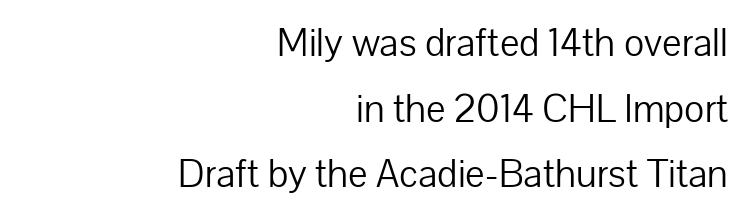
A typesetter would call this proportional, since set widths differ per character. Unlike a traditional serif, this face leaves its strokes unadorned. These lines sit exactly where default settings would place them. Each line ends at the same right margin while the left side varies. Italic? Not at all — the glyphs are vertical. Words float on clear page, feet unadorned.
